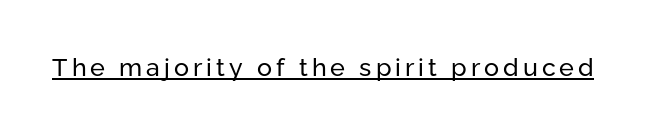
Q: Is the text bold? A: No.
Q: Is the text italic (slanted)? A: No, it is upright.
Q: Is the text underlined? A: Yes.
